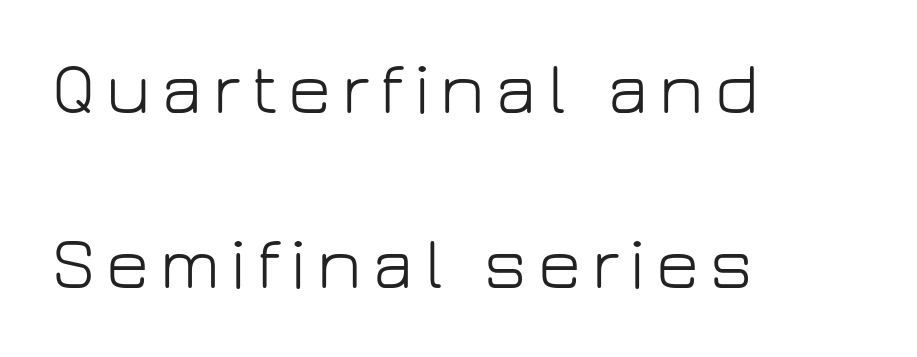
The image shows 74 px light sans-serif type, upright; set left-aligned, loose line spacing (2.36x), not underlined; low stroke contrast and a medium x-height.
